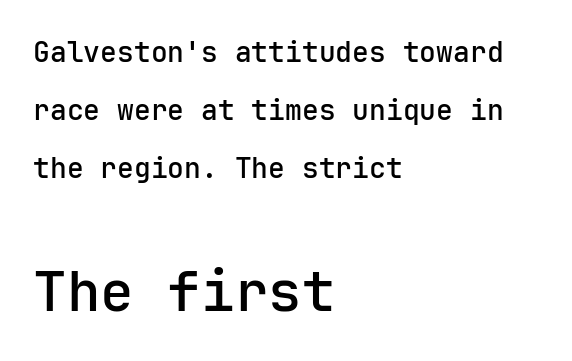
{"serif": "no", "italic": "no", "width": "normal", "stroke_contrast": "low", "x_height": "medium", "monospaced": "yes", "underline": "no", "align": "left", "line_spacing": "loose", "line_spacing_ratio": 2.08, "letter_spacing": "normal", "letter_spacing_em": 0.0, "larger_block": "second", "size_ratio": 2.0, "glyph_px": 56}
